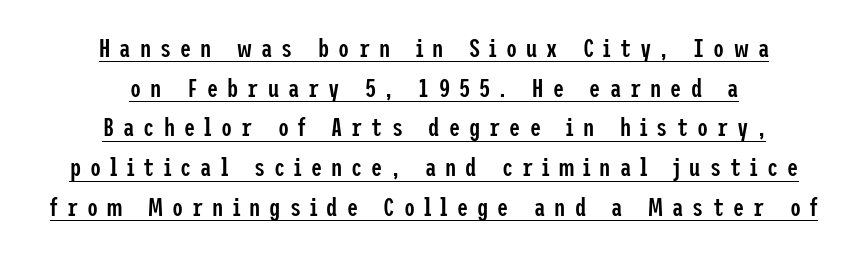
Notice the strokes are somewhat thickened but not fully heavy: this is a semibold. Between one letter and the next there's a generous, obvious gap. This rendering uses center alignment, leaving both contours irregular but symmetric. Descenders here cross a horizontal rule under the line. How would I describe the line gaps? Plain and ordinary.
